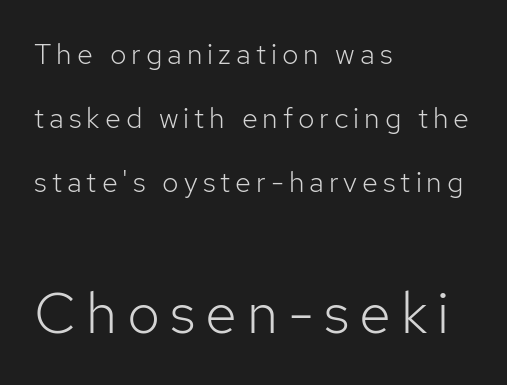
Characters remain perfectly vertical along every line. Quick note: interline space is abundant. Small over large — that's the arrangement of the two blocks here. Looks like regular typesetting: each glyph gets only the width it needs.
